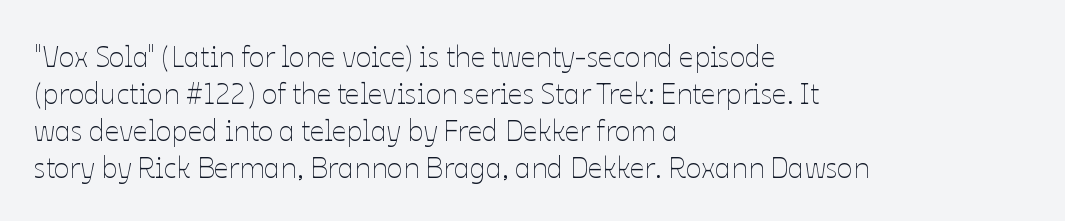
Q: Is the text bold? A: No.
Q: Is the text italic (slanted)? A: No, it is upright.
Q: Is the text underlined? A: No.
Q: How is the paragraph aligned? A: Left-aligned.
Q: Is the spacing between letters normal or unusually wide? A: Normal.
Q: Is the spacing between lines tight, normal or loose? A: Normal.
Q: Width (condensed, normal, or wide)? A: Normal.
Q: Stroke contrast? A: Low.
Q: x-height? A: Medium.
Q: Monospaced? A: No.
